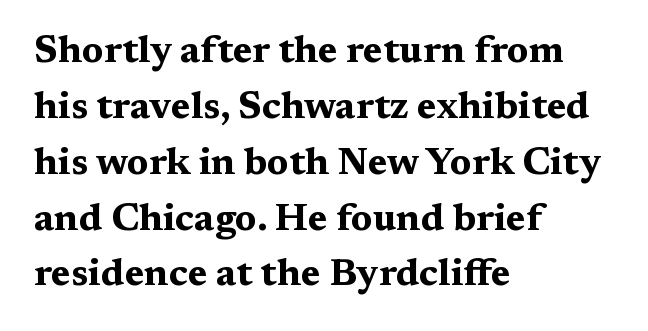
The lettering holds an erect, upright posture throughout. You could not count columns in this text — the font is proportionally spaced. No word sits above an underline. The rendering shows small feet on the letterforms — a serif design. You could call the tracking neutral — neither tight nor loose.
